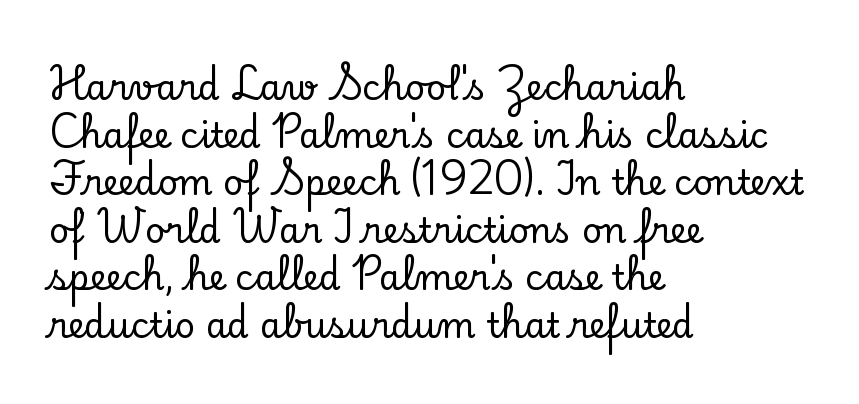
The image shows 35 px serif type, upright; set left-aligned, normal line spacing (1.36x), normal letter spacing, not underlined; low stroke contrast and a small x-height.
